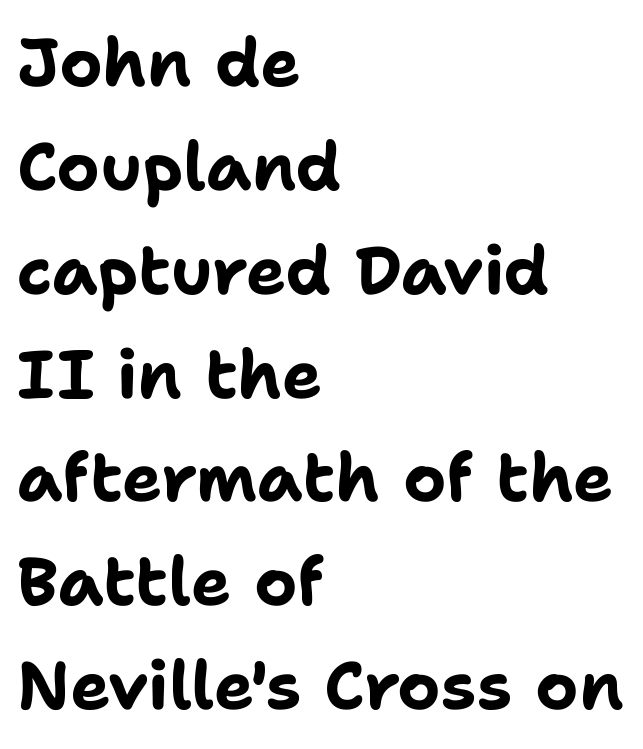
Posture: vertical. Compared with a centered layout, this one pins lines to the left instead. A typesetter would call this zero additional tracking. This rendering features lettering with no underline. If you measured baseline to baseline, you'd find a middling distance. No feet cap the strokes, marking this as sans-serif type.
